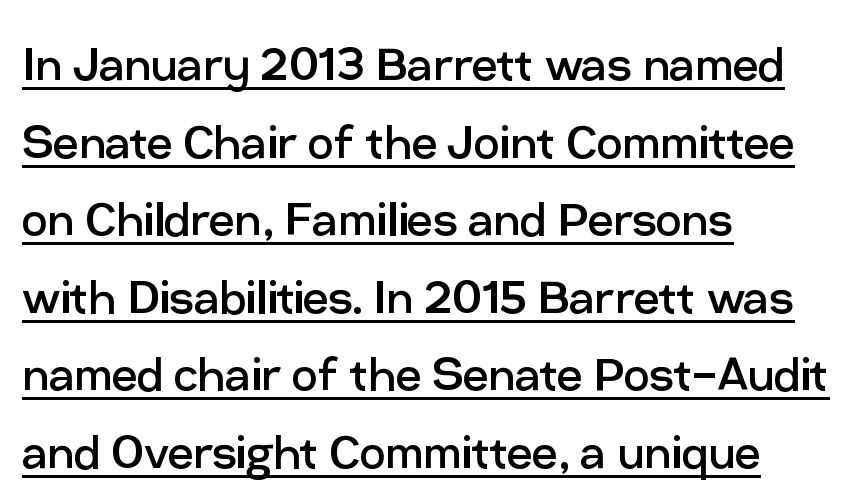
{"serif": "no", "italic": "no", "bold": "no", "weight": "regular", "width": "normal", "stroke_contrast": "low", "x_height": "medium", "monospaced": "no", "underline": "yes", "align": "left", "line_spacing": "normal", "line_spacing_ratio": 1.36, "letter_spacing": "normal", "letter_spacing_em": 0.0, "glyph_px": 57}
